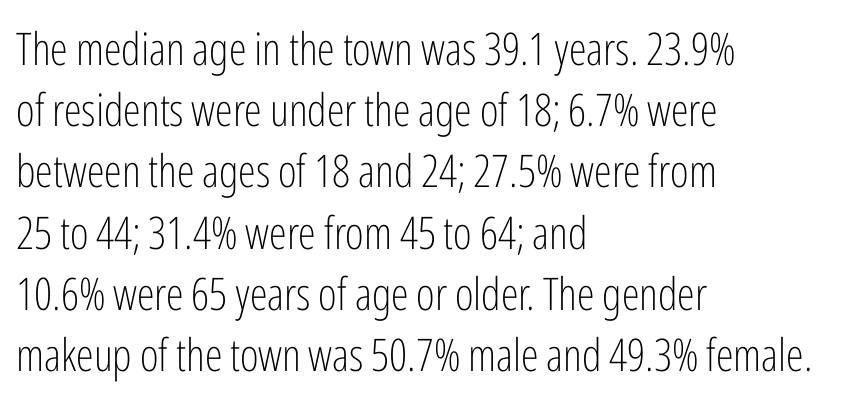
No letter is thick-stroked: the sample isn't bold. Is this a fixed-width face? No — the glyphs have proportional, varying widths. The tracking reads as untouched default to a designer's eye. These lines sit exactly where default settings would place them. The lettering holds an erect, upright posture throughout.
